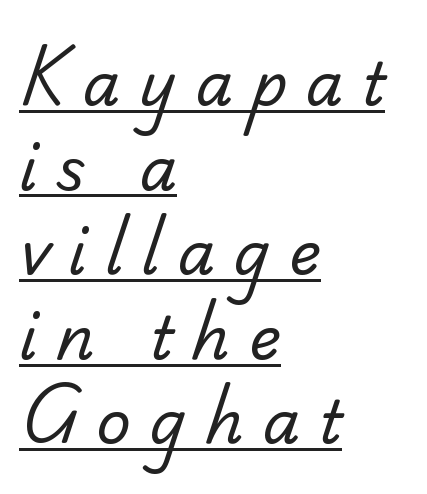
Q: Is the text bold? A: No.
Q: Is the typeface a serif or a sans-serif typeface? A: Serif.
Q: Is the text underlined? A: Yes.
Q: How is the paragraph aligned? A: Left-aligned.
Q: Is the spacing between letters normal or unusually wide? A: Unusually wide.
Q: Is the spacing between lines tight, normal or loose? A: Normal.
Q: Width (condensed, normal, or wide)? A: Normal.
Q: Stroke contrast? A: Low.
Q: x-height? A: Small.
Q: Monospaced? A: No.
